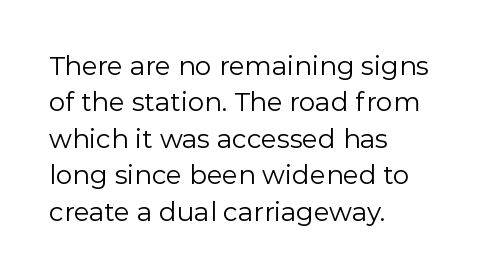
Q: Is the text bold? A: No.
Q: Is the text italic (slanted)? A: No, it is upright.
Q: Is the text underlined? A: No.
Q: How is the paragraph aligned? A: Left-aligned.
Q: Is the spacing between letters normal or unusually wide? A: Normal.
Q: Is the spacing between lines tight, normal or loose? A: Normal.
